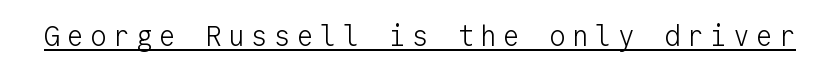
The letters are spread apart with noticeably loose tracking. Regarding serifs, this sample does without them. Posture: vertical. Weight class: somewhere from thin through regular. Has an underline been added? It has.
